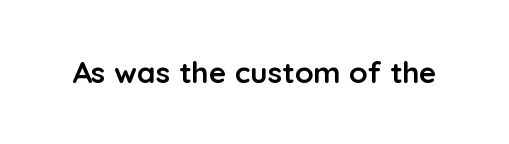
The image shows 30 px semibold sans-serif type, upright; set normal letter spacing, not underlined; low stroke contrast and a medium x-height.
